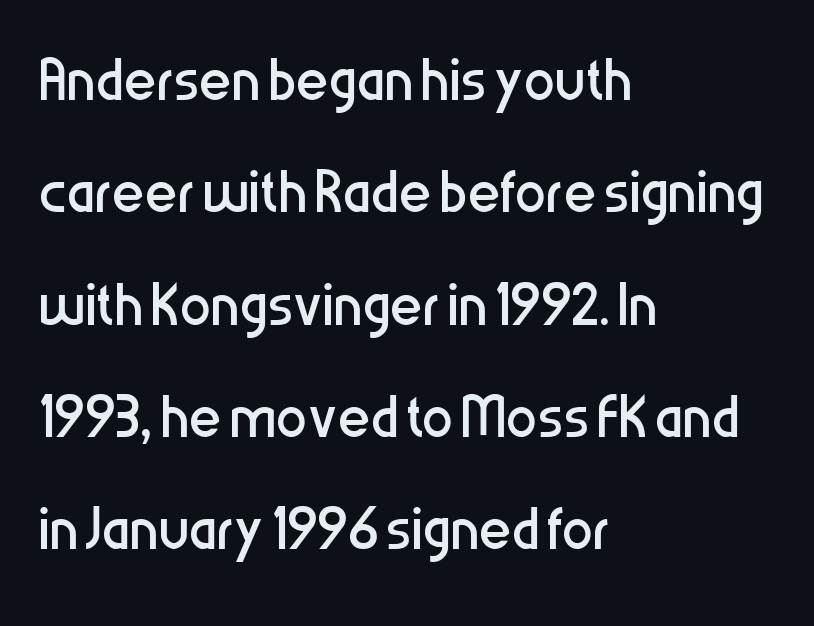
{"serif": "no", "italic": "no", "bold": "no", "weight": "regular", "width": "condensed", "stroke_contrast": "low", "x_height": "medium", "monospaced": "no", "underline": "no", "align": "left", "line_spacing": "normal", "line_spacing_ratio": 1.44, "letter_spacing": "normal", "letter_spacing_em": 0.0, "glyph_px": 78}
